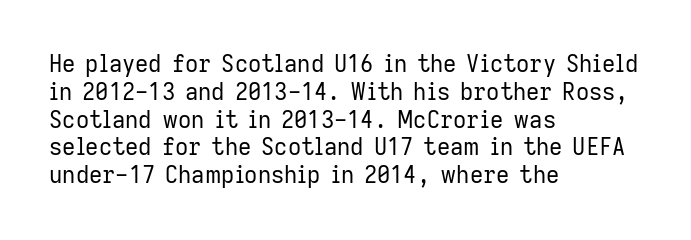
The image shows 23 px text type, upright; set left-aligned, line spacing 1.21x, normal letter spacing, not underlined.
